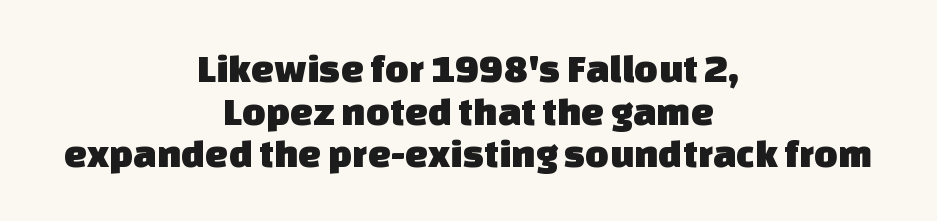
Q: Is the typeface a serif or a sans-serif typeface? A: Sans-serif.
Q: Is the text underlined? A: No.
Q: How is the paragraph aligned? A: Centered.
Q: Is the spacing between letters normal or unusually wide? A: Normal.
Q: Is the spacing between lines tight, normal or loose? A: Tight.
Q: Width (condensed, normal, or wide)? A: Normal.
Q: Stroke contrast? A: Low.
Q: x-height? A: Large.
Q: Monospaced? A: No.
